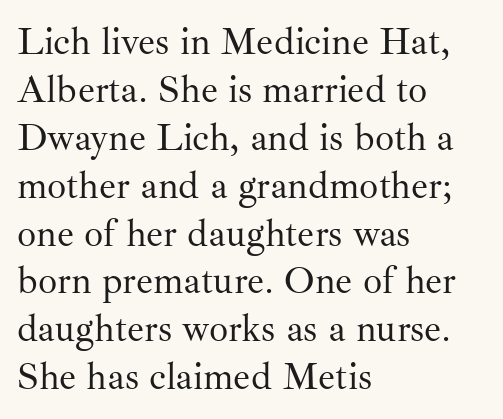
The image shows 38 px regular-weight serif type, upright; set left-aligned, normal line spacing (1.26x), normal letter spacing, not underlined; medium stroke contrast and a small x-height.
